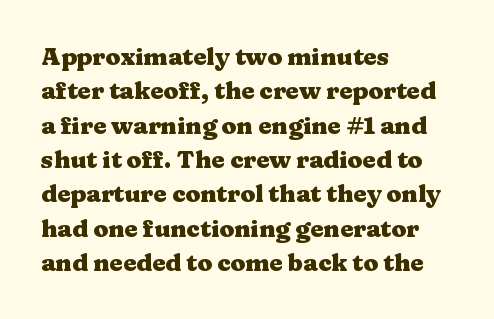
The image shows 24 px bold type, upright; set left-aligned, normal line spacing (1.43x), normal letter spacing, not underlined.
